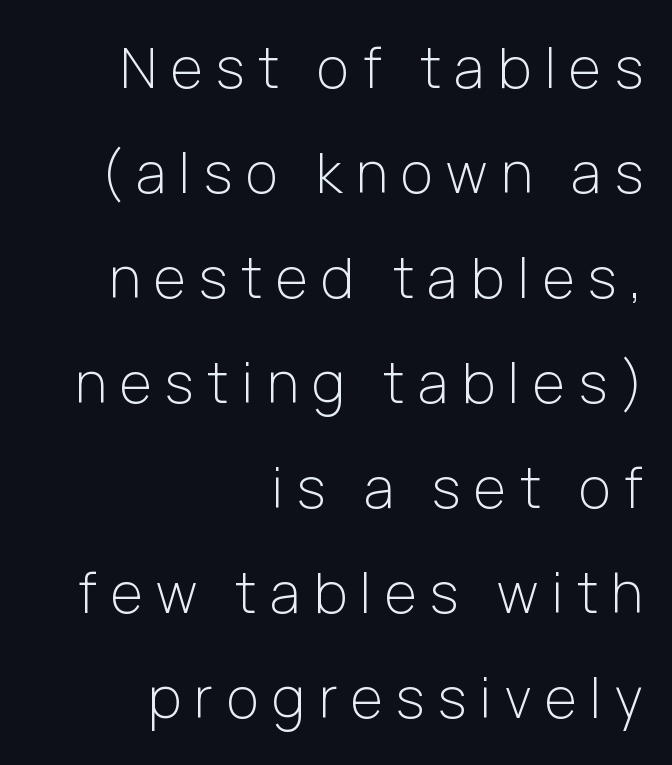
The image shows 55 px light sans-serif type, upright; set right-aligned, loose line spacing (1.91x), unusually wide letter spacing (+0.25 em), not underlined; low stroke contrast and a medium x-height.
